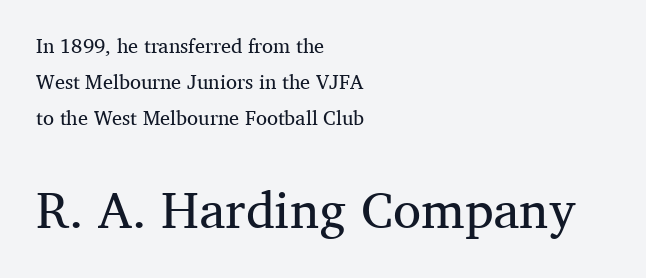
{"serif": "yes", "italic": "no", "bold": "no", "weight": "regular", "width": "normal", "stroke_contrast": "medium", "x_height": "medium", "monospaced": "no", "underline": "no", "align": "left", "line_spacing_ratio": 1.81, "letter_spacing": "normal", "letter_spacing_em": 0.0, "larger_block": "second", "size_ratio": 2.55, "glyph_px": 51}
